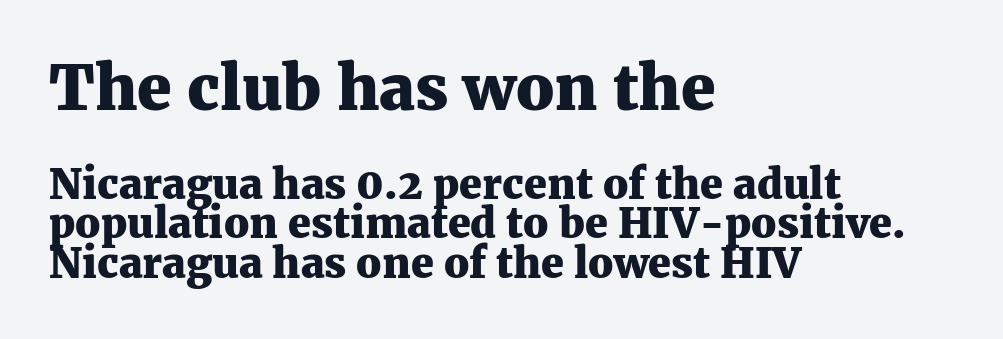
Q: Is the text bold? A: Yes.
Q: Is the text italic (slanted)? A: No, it is upright.
Q: Is the typeface a serif or a sans-serif typeface? A: Serif.
Q: Is the text underlined? A: No.
Q: How is the paragraph aligned? A: Left-aligned.
Q: Is the spacing between letters normal or unusually wide? A: Normal.
Q: Is the spacing between lines tight, normal or loose? A: Tight.
Q: Which block of text is set in a larger size, the first (top) or the second (bottom)? A: The first (top) one.
Q: Width (condensed, normal, or wide)? A: Normal.
Q: Stroke contrast? A: Medium.
Q: x-height? A: Medium.
Q: Monospaced? A: No.
